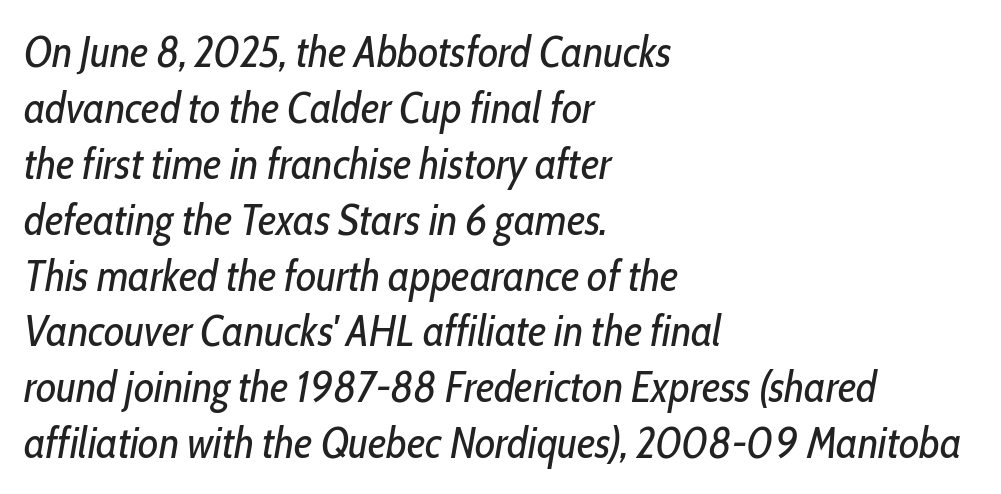
Q: Is the text bold? A: No.
Q: Is the text italic (slanted)? A: Yes, it leans right by about 10 degrees.
Q: Is the text underlined? A: No.
Q: How is the paragraph aligned? A: Left-aligned.
Q: Is the spacing between letters normal or unusually wide? A: Normal.
Q: Is the spacing between lines tight, normal or loose? A: Normal.
Q: Width (condensed, normal, or wide)? A: Condensed.
Q: Stroke contrast? A: Low.
Q: x-height? A: Medium.
Q: Monospaced? A: No.
